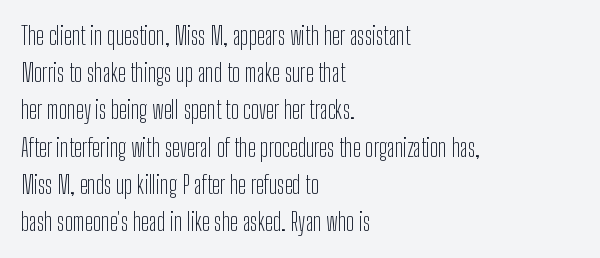
Ordinary non-slanted type is in use. This sample uses plain, unmodified letter spacing. Has an underline been added? It has not. The designer left line spacing at the default. The cut favours lightness, reaching ordinary text weight at its darkest. Layout note: lines flush left.
